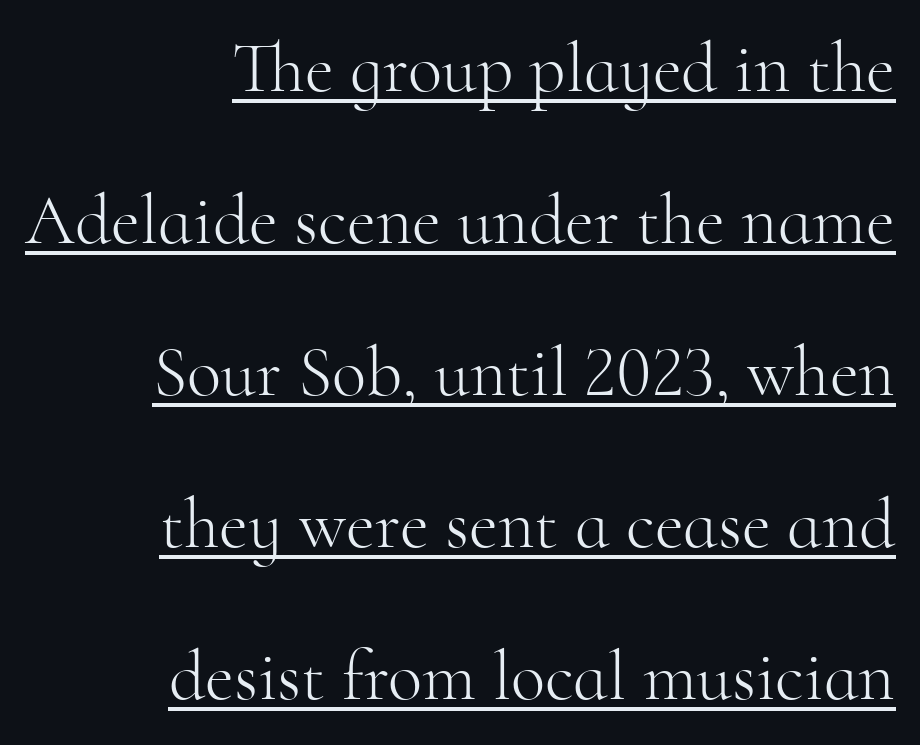
Vertical spacing — loose. Is the type heavy? It reads as light-to-regular instead. A typesetter would call this proportional, since set widths differ per character. Is this a sans? No — the strokes have serifs.
